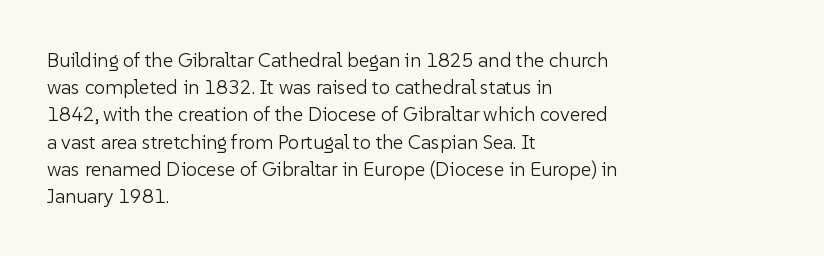
Q: Is the text bold? A: No.
Q: Is the text italic (slanted)? A: No, it is upright.
Q: Is the text underlined? A: No.
Q: How is the paragraph aligned? A: Left-aligned.
Q: Is the spacing between letters normal or unusually wide? A: Normal.
Q: Is the spacing between lines tight, normal or loose? A: Normal.
